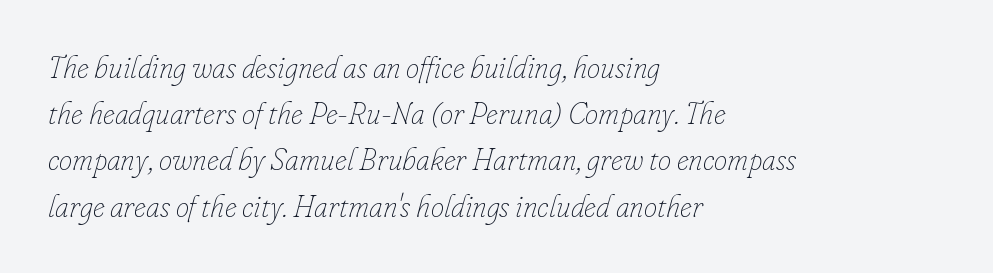
The image shows 30 px thin type, italic (leaning right); set left-aligned, normal line spacing (1.54x), normal letter spacing, not underlined; low stroke contrast and a small x-height.
